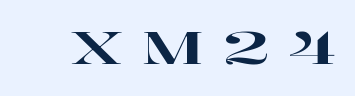
The image shows 44 px wide serif type, upright; set unusually wide letter spacing (+0.43 em), not underlined; high stroke contrast and a medium x-height.
